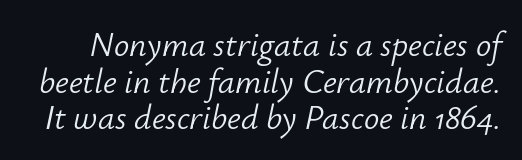
{"italic": "yes", "lean": "right", "slant_degrees": 12, "bold": "no", "weight": "light", "width": "normal", "stroke_contrast": "low", "x_height": "small", "monospaced": "no", "underline": "no", "line_spacing": "tight", "line_spacing_ratio": 1.08, "letter_spacing": "normal", "letter_spacing_em": 0.0, "glyph_px": 34}
